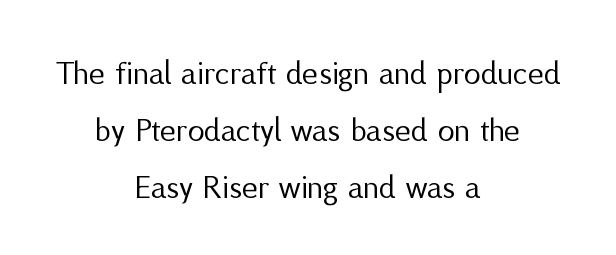
A quiet, ordinary-to-light weight characterises the typeface. Reading down the block, each line starts at a different indent, mirrored at its end. What kind of face is this? One without serifs — a sans. Do the letters lean? They stand straight. The passage shown has conventional tracking throughout. Honestly, there is no underline to notice here at all.
